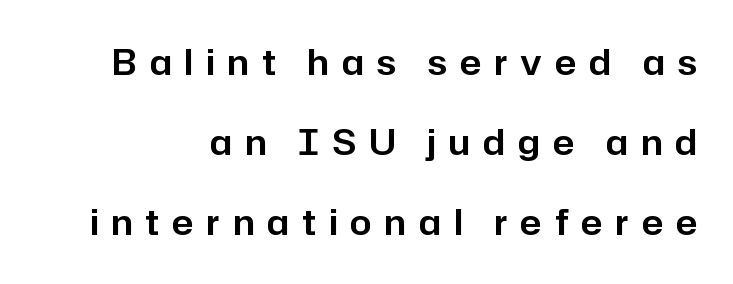
The vertical gap from one line to the next is large. Are there feet on the stems? There aren't — it's a sans. Character widths vary here, with narrow letters taking less room than wide ones. The strip under each line holds only bare page. Does the lettering tilt? It doesn't — this is upright. The face used here is rendered with a markedly widened letterfit.
